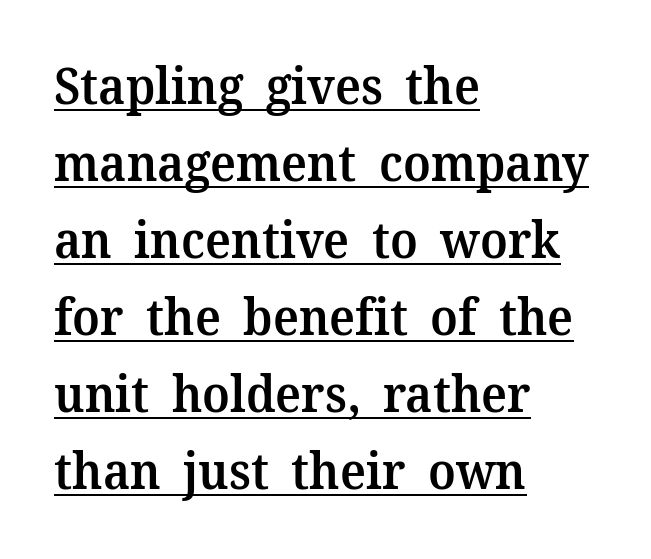
{"serif": "yes", "italic": "no", "bold": "semi", "weight": "semibold", "width": "normal", "stroke_contrast": "medium", "x_height": "medium", "monospaced": "no", "underline": "yes", "align": "left", "line_spacing": "normal", "line_spacing_ratio": 1.54, "letter_spacing": "normal", "letter_spacing_em": 0.0, "glyph_px": 50}
